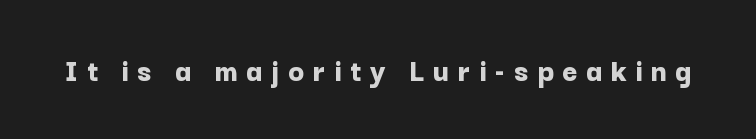
Q: Is the text bold? A: Yes.
Q: Is the text italic (slanted)? A: No, it is upright.
Q: Is the typeface a serif or a sans-serif typeface? A: Sans-serif.
Q: Is the text underlined? A: No.
Q: Is the spacing between letters normal or unusually wide? A: Unusually wide.
Q: Width (condensed, normal, or wide)? A: Normal.
Q: Stroke contrast? A: Low.
Q: x-height? A: Medium.
Q: Monospaced? A: No.
